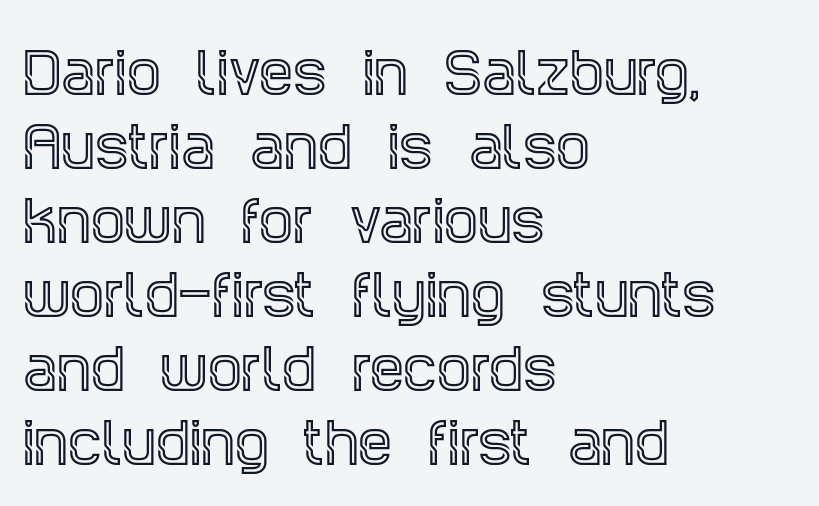
Line starts are locked; line ends wander. The space beneath each line is pristine and unruled. Students, observe: this is what conventionally led text looks like. Looks like regular typesetting: each glyph gets only the width it needs. The lettering stays uniformly vertical, giving the passage a roman look.
